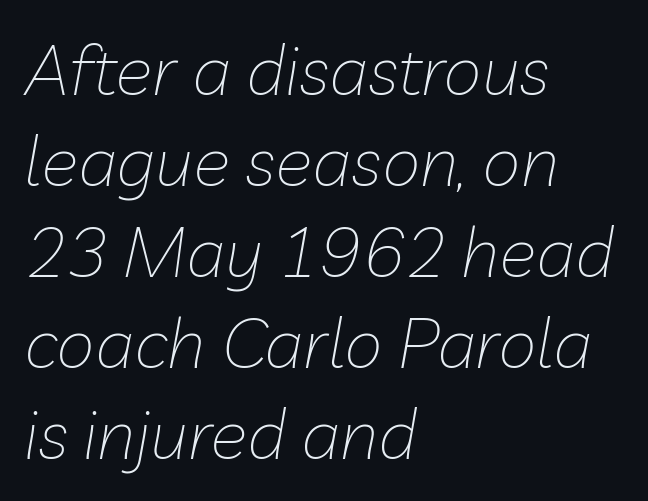
{"italic": "yes", "lean": "right", "slant_degrees": 10, "bold": "no", "weight": "thin", "width": "normal", "stroke_contrast": "low", "x_height": "medium", "monospaced": "no", "underline": "no", "align": "left", "line_spacing": "normal", "line_spacing_ratio": 1.3, "letter_spacing": "normal", "letter_spacing_em": 0.0, "glyph_px": 70}
